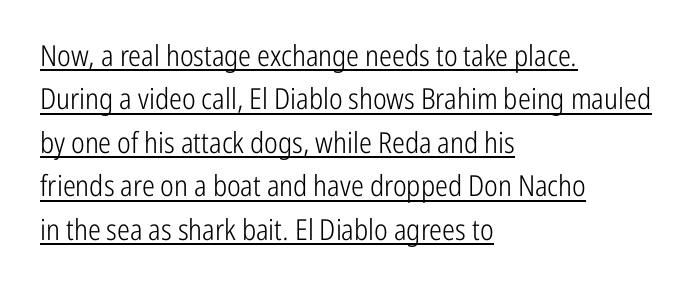
Each new line begins a customary step beneath the previous one. The face looks like a standard text weight, possibly lighter. A typesetter would label this face a sans. Students, note that the glyphs here touch the page at normal intervals.
